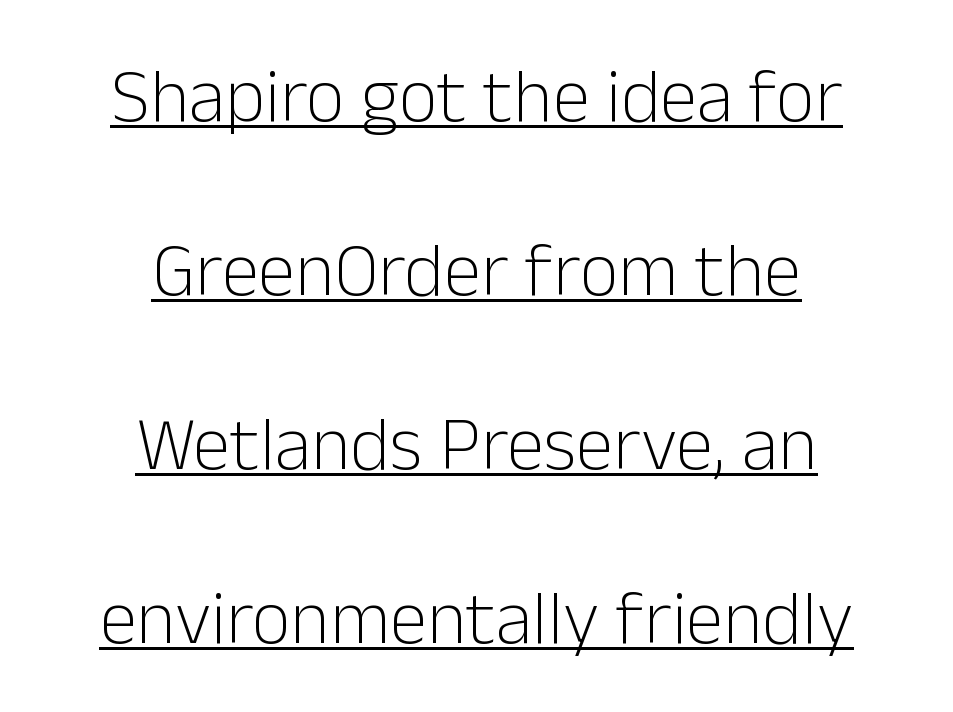
Q: Is the text bold? A: No.
Q: Is the text italic (slanted)? A: No, it is upright.
Q: Is the typeface a serif or a sans-serif typeface? A: Sans-serif.
Q: Is the text underlined? A: Yes.
Q: How is the paragraph aligned? A: Centered.
Q: Is the spacing between letters normal or unusually wide? A: Normal.
Q: Is the spacing between lines tight, normal or loose? A: Loose.
Q: Width (condensed, normal, or wide)? A: Normal.
Q: Stroke contrast? A: Low.
Q: x-height? A: Medium.
Q: Monospaced? A: No.
